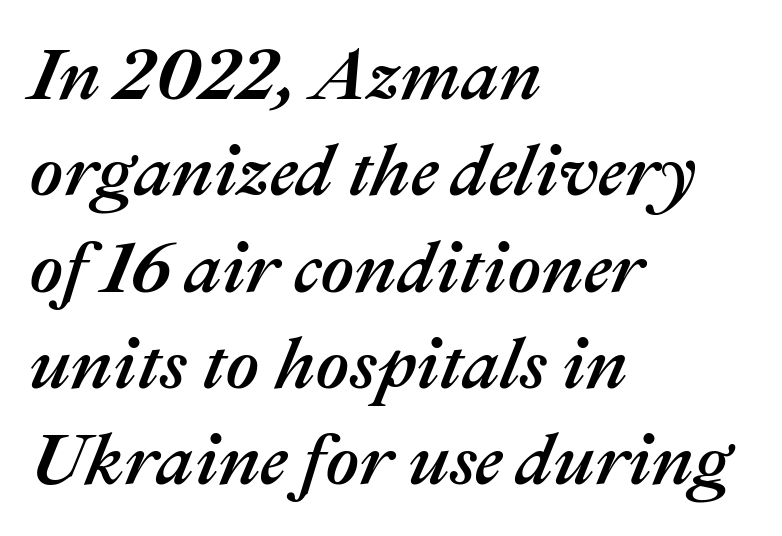
Q: Is the text italic (slanted)? A: Yes, it leans right by about 22 degrees.
Q: Is the text underlined? A: No.
Q: How is the paragraph aligned? A: Left-aligned.
Q: Is the spacing between letters normal or unusually wide? A: Normal.
Q: Is the spacing between lines tight, normal or loose? A: Normal.
Q: Width (condensed, normal, or wide)? A: Normal.
Q: Stroke contrast? A: Medium.
Q: x-height? A: Medium.
Q: Monospaced? A: No.
